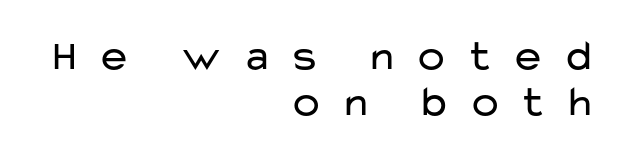
Q: Is the text bold? A: No.
Q: Is the text italic (slanted)? A: No, it is upright.
Q: Is the typeface a serif or a sans-serif typeface? A: Sans-serif.
Q: Is the text underlined? A: No.
Q: How is the paragraph aligned? A: Right-aligned.
Q: Is the spacing between letters normal or unusually wide? A: Unusually wide.
Q: Is the spacing between lines tight, normal or loose? A: Tight.
Q: Width (condensed, normal, or wide)? A: Wide.
Q: Stroke contrast? A: Low.
Q: x-height? A: Medium.
Q: Monospaced? A: No.
